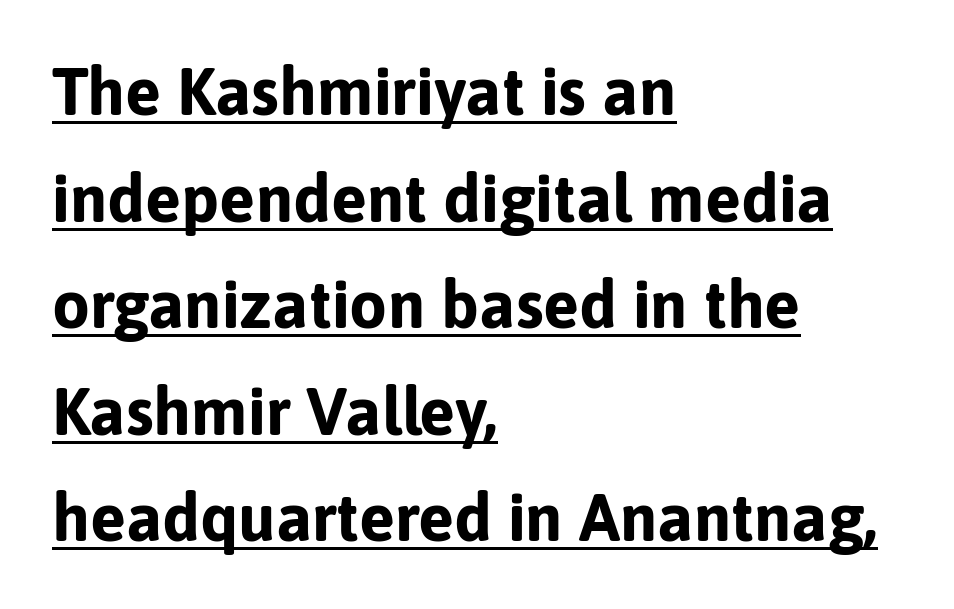
{"serif": "no", "italic": "no", "bold": "yes", "weight": "bold", "width": "normal", "stroke_contrast": "low", "x_height": "medium", "monospaced": "no", "underline": "yes", "align": "left", "line_spacing": "normal", "line_spacing_ratio": 1.59, "letter_spacing": "normal", "letter_spacing_em": 0.0, "glyph_px": 67}
